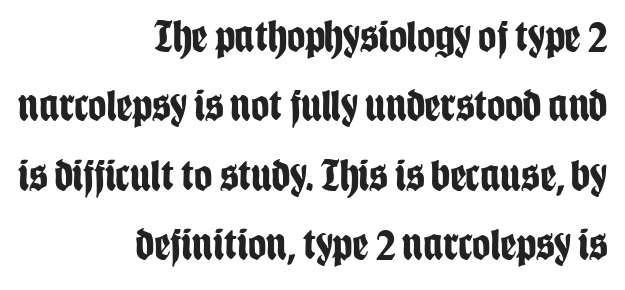
Typeset ragged left — the right edge is the straight one. Whoever set this chose a conventional vertical rhythm. The typesetting leans heavy: a genuine bold. Descender tails drop into unmarked territory. Classification — sans serif. This rendering leaves character spacing at its baseline value.
